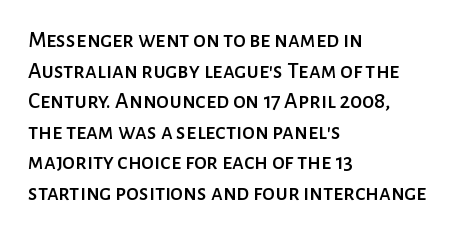
A typesetter would call this leading conventional body-copy spacing. No italicization has been applied; the sample stays upright. Tracking value appears to be zero — textbook default spacing. Short and long lines alike share a common starting point at left. Decoration check: the copy has no underline.
